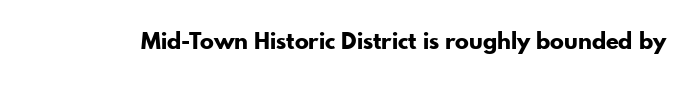
Q: Is the text bold? A: Yes.
Q: Is the text italic (slanted)? A: No, it is upright.
Q: Is the text underlined? A: No.
Q: Is the spacing between letters normal or unusually wide? A: Normal.
